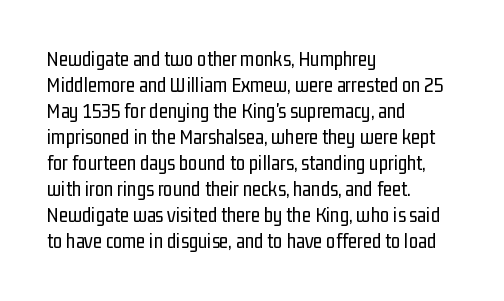
Q: Is the text bold? A: No.
Q: Is the text italic (slanted)? A: No, it is upright.
Q: Is the text underlined? A: No.
Q: How is the paragraph aligned? A: Left-aligned.
Q: Is the spacing between letters normal or unusually wide? A: Normal.
